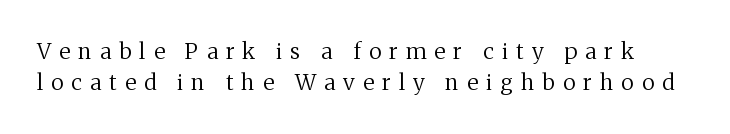
Substantial extra tracking has been applied to these lines. This rendering features lettering with no underline. This is not heavy type; no bold has been used. Unlike italic type, these characters show no tilt at all. Leading matches the norm, producing a regular column.
